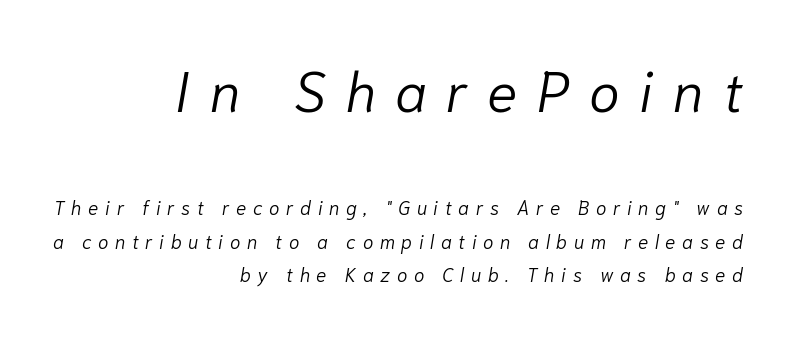
A typesetter would mark this as italic. The strokes carry an ordinary text weight at most. The tracking reads as deliberately expanded to a designer's eye. The rag falls on the left side of this text block.
